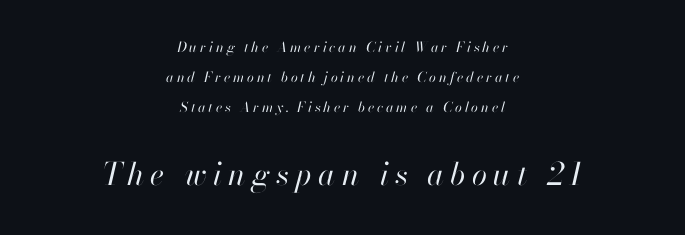
Q: Is the text bold? A: No.
Q: Is the text italic (slanted)? A: Yes, it leans right by about 13 degrees.
Q: Is the text underlined? A: No.
Q: How is the paragraph aligned? A: Centered.
Q: Is the spacing between letters normal or unusually wide? A: Unusually wide.
Q: Is the spacing between lines tight, normal or loose? A: Loose.
Q: Which block of text is set in a larger size, the first (top) or the second (bottom)? A: The second (bottom) one.
Q: Width (condensed, normal, or wide)? A: Normal.
Q: Stroke contrast? A: High.
Q: x-height? A: Small.
Q: Monospaced? A: No.
